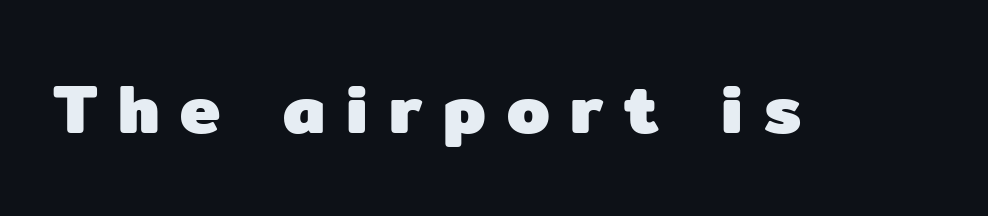
{"serif": "no", "italic": "no", "bold": "yes", "weight": "heavy", "width": "normal", "stroke_contrast": "low", "x_height": "medium", "monospaced": "no", "underline": "no", "letter_spacing": "wide", "letter_spacing_em": 0.31, "glyph_px": 68}
